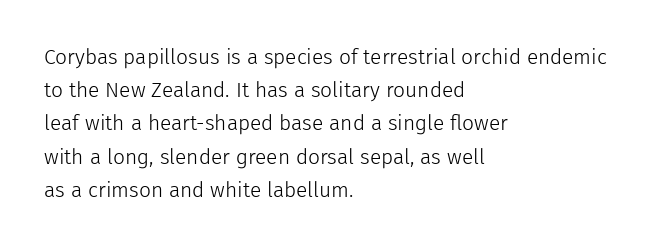
{"italic": "no", "bold": "no", "underline": "no", "align": "left", "line_spacing": "normal", "line_spacing_ratio": 1.58, "letter_spacing": "normal", "letter_spacing_em": 0.0, "glyph_px": 21}
